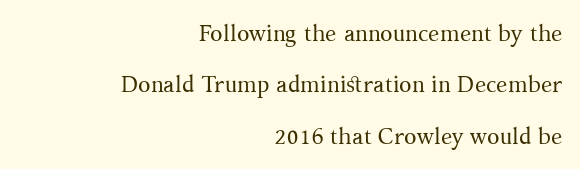
In terms of posture, this sample is upright. Has an underline been added? It has not. Compared with a typical body face, this is equally light or lighter still. These lines are set flush right with a ragged left edge. You could call the tracking neutral — neither tight nor loose.
